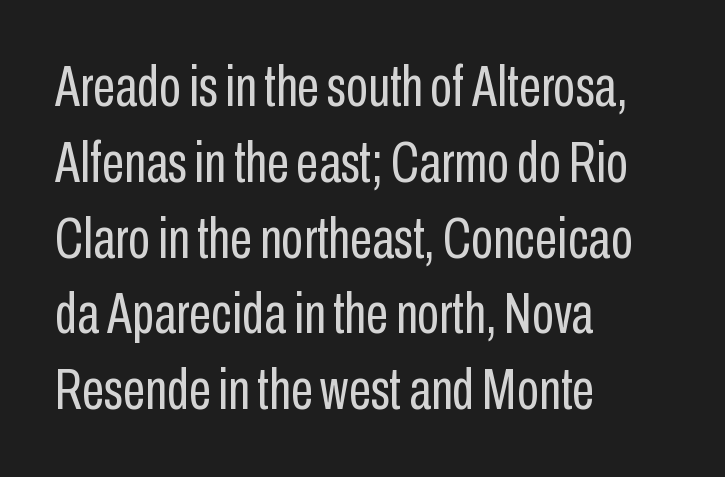
{"serif": "no", "italic": "no", "bold": "no", "weight": "regular", "width": "condensed", "stroke_contrast": "low", "x_height": "medium", "monospaced": "no", "underline": "no", "align": "left", "line_spacing": "normal", "line_spacing_ratio": 1.33, "letter_spacing": "normal", "letter_spacing_em": 0.0, "glyph_px": 57}
